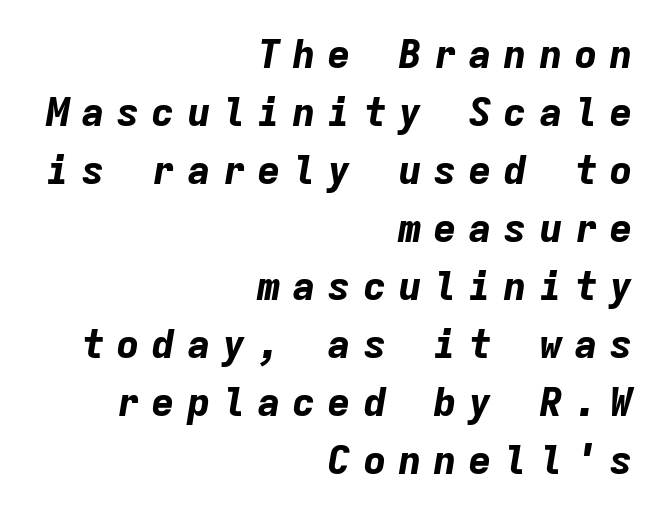
{"italic": "yes", "lean": "right", "slant_degrees": 9, "bold": "yes", "weight": "bold", "width": "normal", "stroke_contrast": "low", "x_height": "medium", "monospaced": "yes", "underline": "no", "align": "right", "line_spacing": "normal", "line_spacing_ratio": 1.45, "letter_spacing": "wide", "letter_spacing_em": 0.28, "glyph_px": 40}
